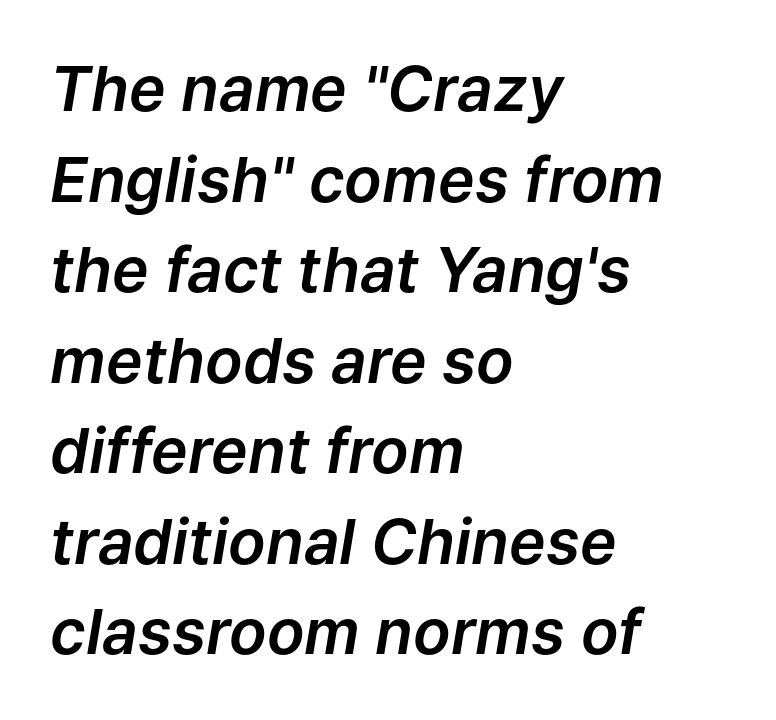
{"italic": "yes", "lean": "right", "slant_degrees": 9, "width": "normal", "stroke_contrast": "low", "x_height": "medium", "monospaced": "no", "underline": "no", "align": "left", "line_spacing": "normal", "line_spacing_ratio": 1.46, "letter_spacing": "normal", "letter_spacing_em": 0.0, "glyph_px": 62}
